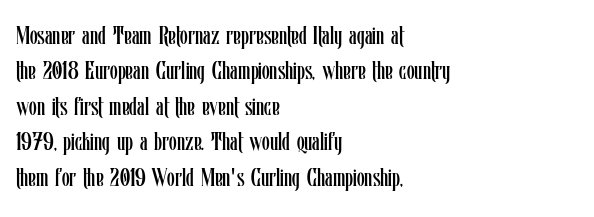
{"italic": "no", "bold": "no", "underline": "no", "align": "left", "line_spacing": "normal", "line_spacing_ratio": 1.42, "letter_spacing": "normal", "letter_spacing_em": 0.0, "glyph_px": 25}
